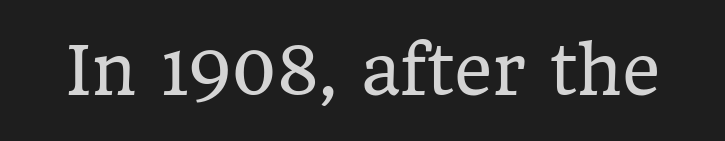
Every stem runs plumb, perpendicular to the baseline. Words float on clear page, feet unadorned. Font category for this specimen: serif. Do the characters align in a grid? No, the font is proportional.
